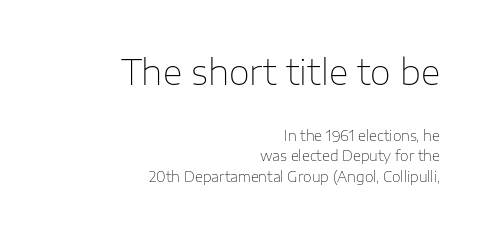
{"serif": "no", "italic": "no", "bold": "no", "weight": "thin", "width": "normal", "stroke_contrast": "low", "x_height": "medium", "monospaced": "no", "underline": "no", "align": "right", "line_spacing": "normal", "line_spacing_ratio": 1.46, "letter_spacing": "normal", "letter_spacing_em": 0.0, "larger_block": "first", "size_ratio": 2.43, "glyph_px": 34}
